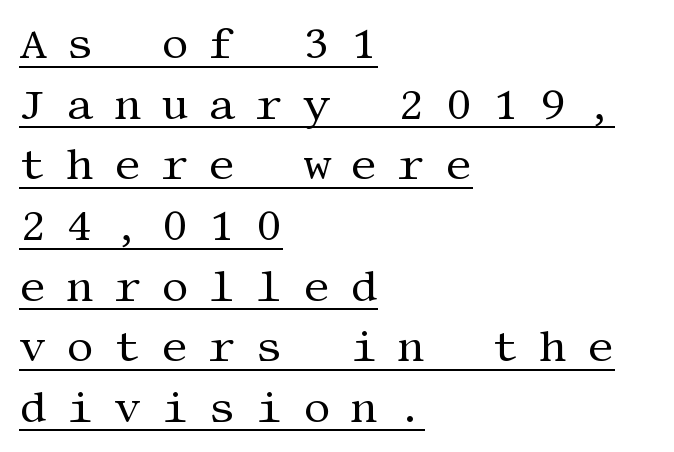
Q: Is the text bold? A: No.
Q: Is the text italic (slanted)? A: No, it is upright.
Q: Is the typeface a serif or a sans-serif typeface? A: Serif.
Q: Is the text underlined? A: Yes.
Q: How is the paragraph aligned? A: Left-aligned.
Q: Is the spacing between letters normal or unusually wide? A: Unusually wide.
Q: Is the spacing between lines tight, normal or loose? A: Normal.
Q: Width (condensed, normal, or wide)? A: Normal.
Q: Stroke contrast? A: Medium.
Q: x-height? A: Large.
